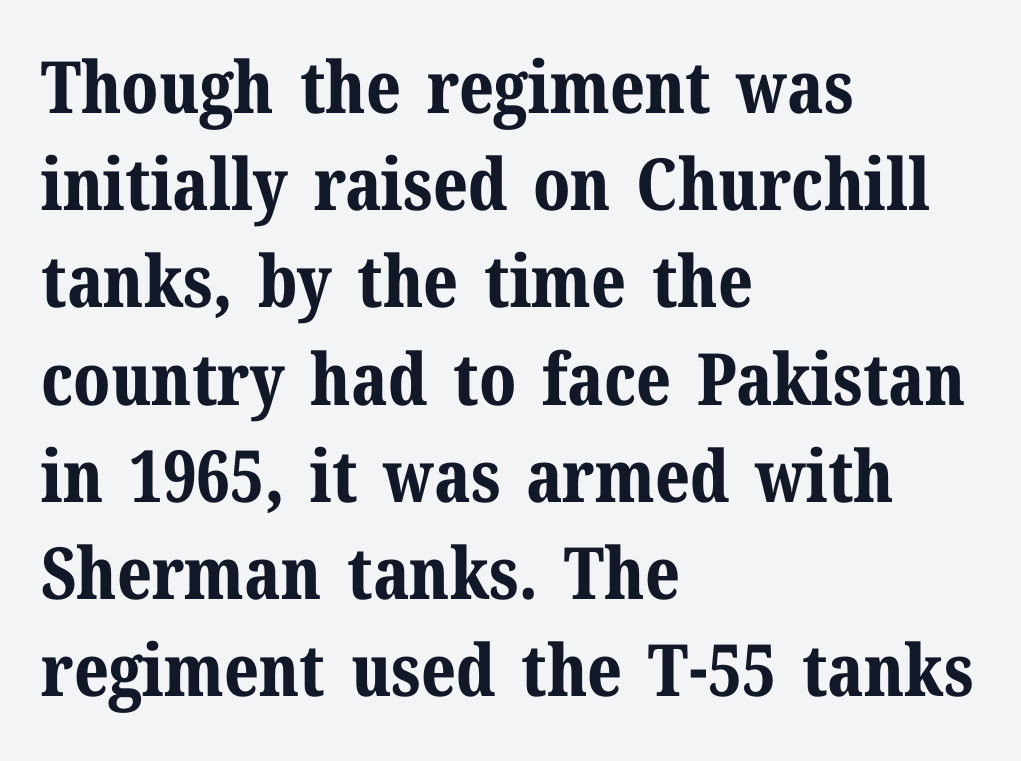
The gap between lines stays unmarked. A serif font was chosen for this passage. Short note: letters normally spaced. Every stem runs plumb, perpendicular to the baseline. In terms of weight, the rendering is a true, heavy bold.
